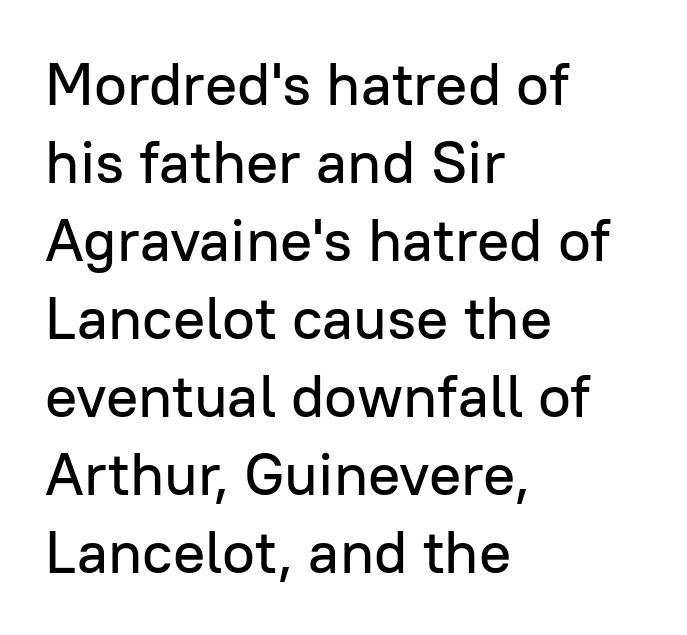
The passage shown is typed in a proportional face where columns would drift. Evenly set lines give the paragraph a standard silhouette. Rendered with straight, roman letterforms. Caption: standard tracking, unaltered. You can tell from the bare stems that sans-serif type was used. Quick note: underline off.
